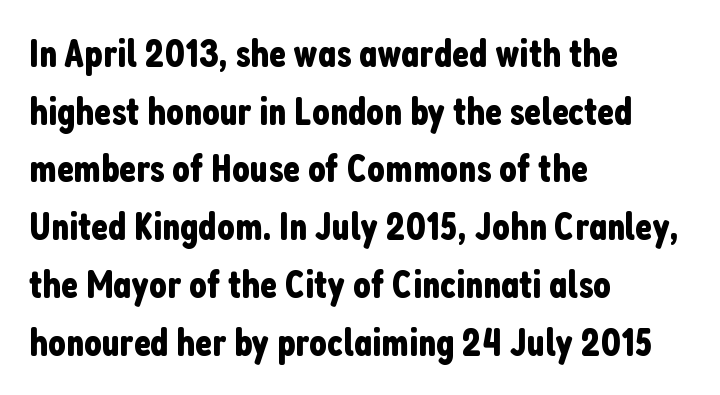
The image shows 39 px condensed sans-serif type, upright; set left-aligned, normal line spacing (1.48x), normal letter spacing, not underlined; low stroke contrast and a medium x-height.
